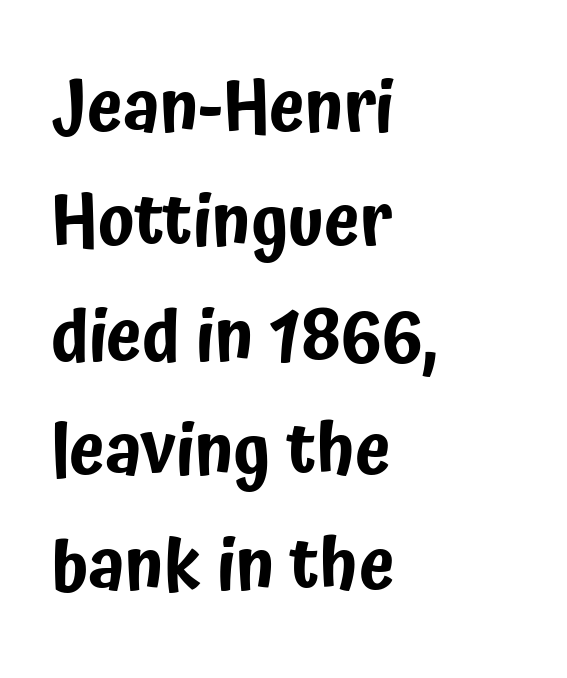
The image shows 72 px condensed sans-serif type, upright; set left-aligned, normal line spacing (1.59x), normal letter spacing, not underlined; low stroke contrast and a medium x-height.
